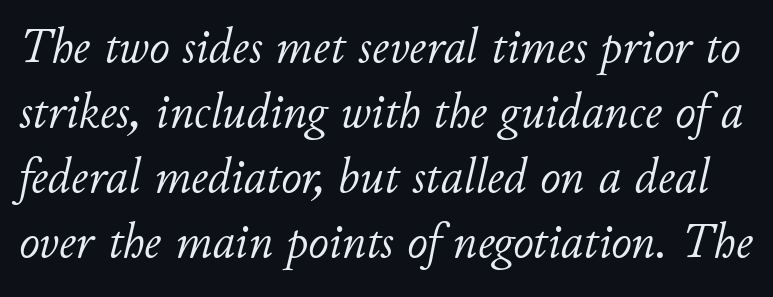
{"italic": "yes", "lean": "right", "slant_degrees": 11, "bold": "no", "weight": "light", "width": "normal", "stroke_contrast": "low", "x_height": "small", "monospaced": "no", "underline": "no", "line_spacing": "normal", "line_spacing_ratio": 1.3, "letter_spacing": "normal", "letter_spacing_em": 0.0, "glyph_px": 50}
